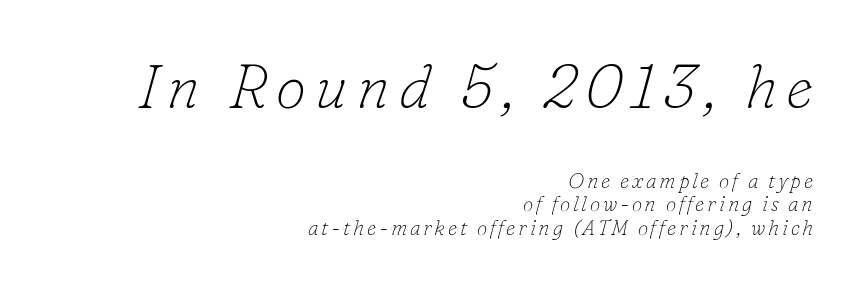
Q: Is the text bold? A: No.
Q: Is the text italic (slanted)? A: Yes, it leans right by about 16 degrees.
Q: Is the typeface a serif or a sans-serif typeface? A: Serif.
Q: Is the text underlined? A: No.
Q: How is the paragraph aligned? A: Right-aligned.
Q: Is the spacing between lines tight, normal or loose? A: Tight.
Q: Which block of text is set in a larger size, the first (top) or the second (bottom)? A: The first (top) one.
Q: Width (condensed, normal, or wide)? A: Normal.
Q: Stroke contrast? A: Low.
Q: x-height? A: Small.
Q: Monospaced? A: No.
